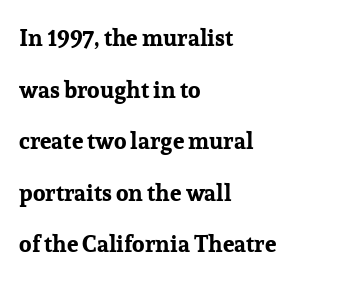
The image shows 23 px bold type, upright; set left-aligned, loose line spacing (2.24x), normal letter spacing, not underlined.
